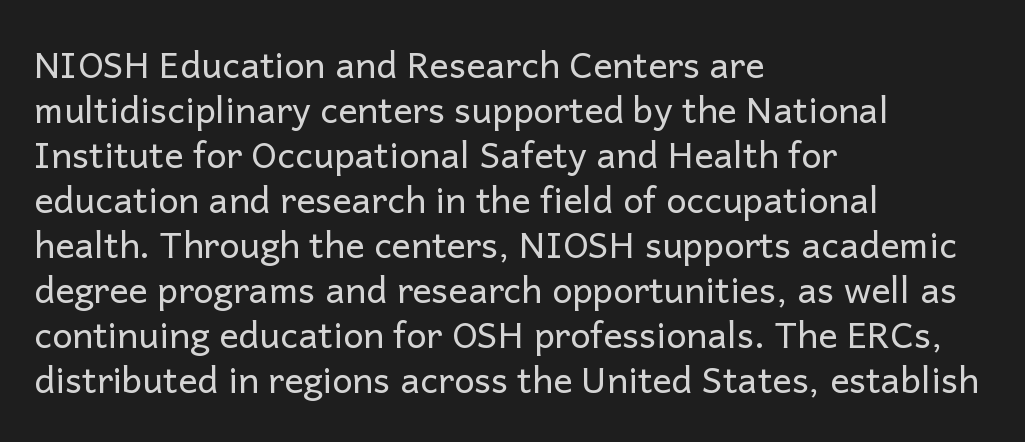
The image shows 36 px regular-weight sans-serif type, upright; set left-aligned, normal line spacing (1.25x), normal letter spacing, not underlined; low stroke contrast and a medium x-height.
